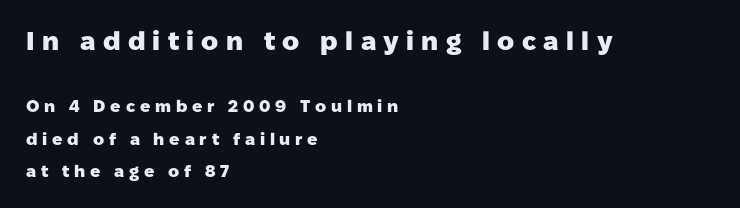
The image shows 26 px bold type, upright; set left-aligned, loose line spacing (1.91x), unusually wide letter spacing (+0.28 em), not underlined; the first (top) block is 1.53x larger.
